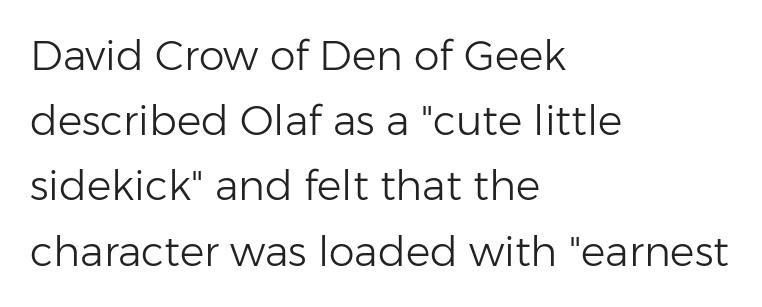
The image shows 41 px light sans-serif type, upright; set left-aligned, normal line spacing (1.59x), normal letter spacing, not underlined; low stroke contrast and a medium x-height.
